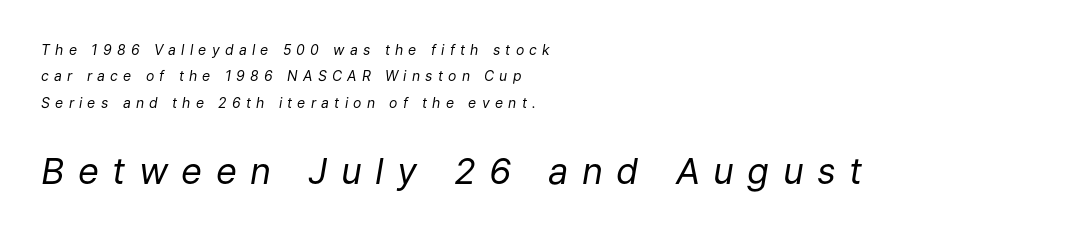
{"italic": "yes", "lean": "right", "slant_degrees": 9, "bold": "no", "weight": "regular", "width": "normal", "stroke_contrast": "low", "x_height": "medium", "monospaced": "no", "underline": "no", "align": "left", "line_spacing_ratio": 1.89, "letter_spacing": "wide", "letter_spacing_em": 0.37, "larger_block": "second", "size_ratio": 2.57, "glyph_px": 36}
